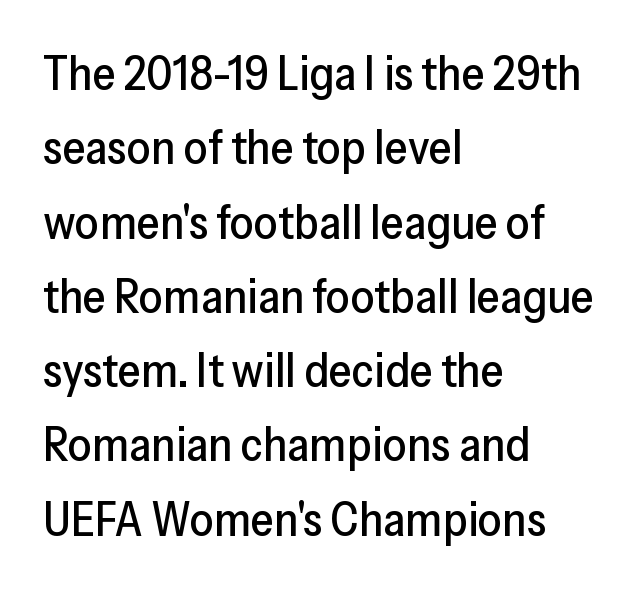
{"serif": "no", "italic": "no", "width": "normal", "stroke_contrast": "low", "x_height": "medium", "monospaced": "no", "underline": "no", "align": "left", "line_spacing": "normal", "line_spacing_ratio": 1.58, "letter_spacing": "normal", "letter_spacing_em": 0.0, "glyph_px": 47}
